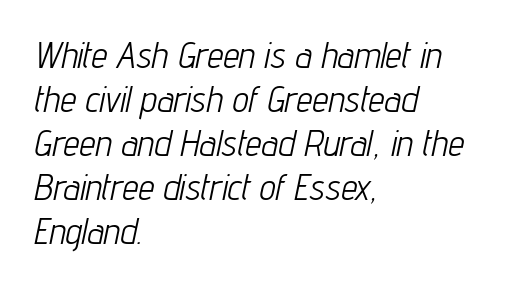
The image shows 36 px light, condensed type, italic (leaning right); set left-aligned, line spacing 1.22x, normal letter spacing, not underlined; low stroke contrast and a medium x-height.
